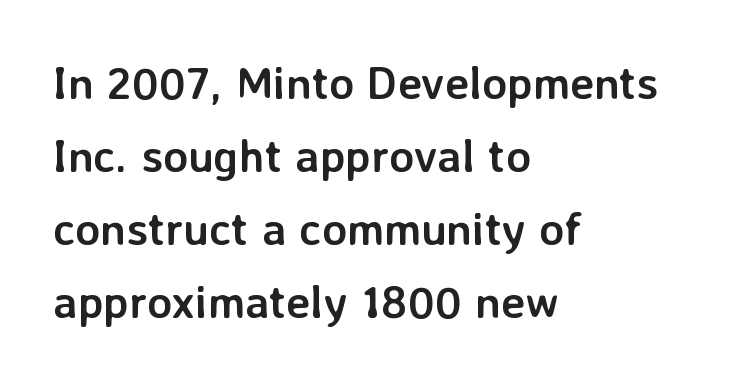
Line starts are locked; line ends wander. A sans-serif font was chosen for this passage. Ordinary non-slanted type is in use. The glyphs have the mass of a bold cut.
